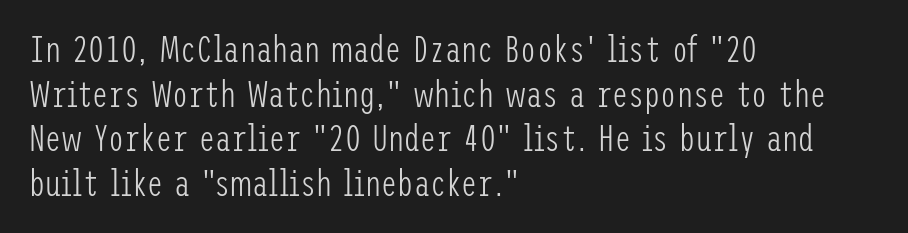
Honestly, the letter spacing is just normal — you wouldn't notice it. Horizontal alignment here is leftward, the default for most running prose. The area under the type is left untouched. Unlike italic type, these characters show no tilt at all. The font family rendered here belongs to the sans-serif group.
